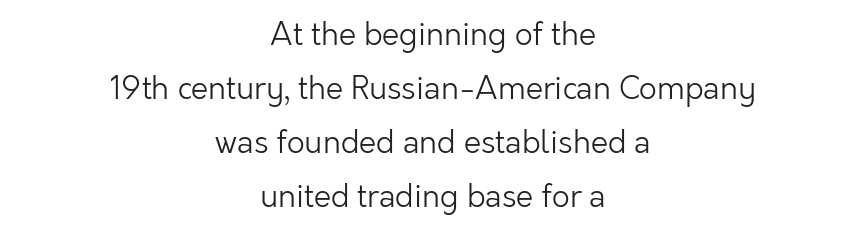
The image shows 31 px light sans-serif type, upright; set centered, line spacing 1.74x, normal letter spacing, not underlined; low stroke contrast and a medium x-height.
